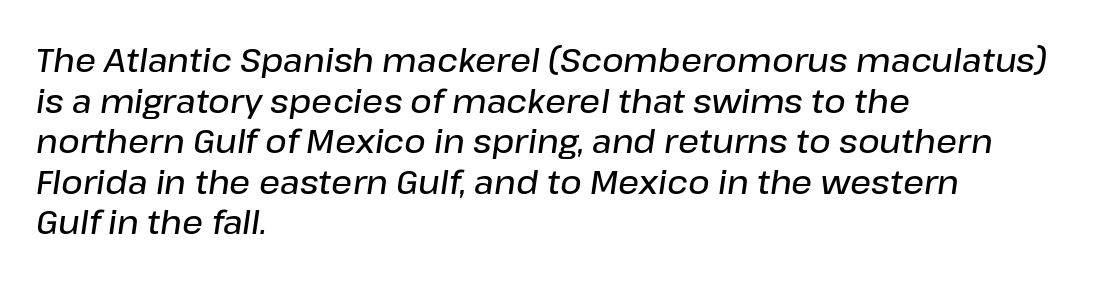
{"italic": "yes", "lean": "right", "slant_degrees": 8, "bold": "semi", "weight": "semibold", "width": "normal", "stroke_contrast": "low", "x_height": "medium", "monospaced": "no", "underline": "no", "align": "left", "line_spacing_ratio": 1.23, "letter_spacing": "normal", "letter_spacing_em": 0.0, "glyph_px": 33}
